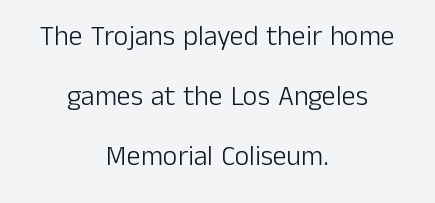
The image shows 28 px light sans-serif type, upright; set centered, loose line spacing (2.15x), normal letter spacing, not underlined; low stroke contrast and a medium x-height.
